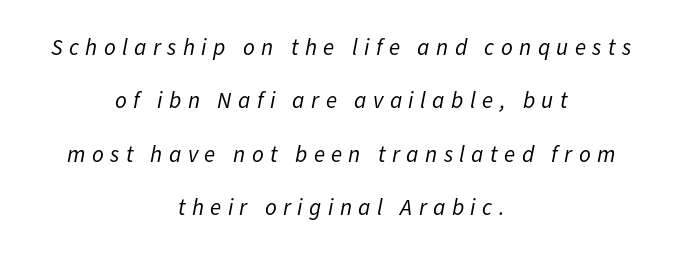
Q: Is the text bold? A: No.
Q: Is the text italic (slanted)? A: Yes, it leans right by about 11 degrees.
Q: Is the text underlined? A: No.
Q: How is the paragraph aligned? A: Centered.
Q: Is the spacing between letters normal or unusually wide? A: Unusually wide.
Q: Is the spacing between lines tight, normal or loose? A: Loose.
